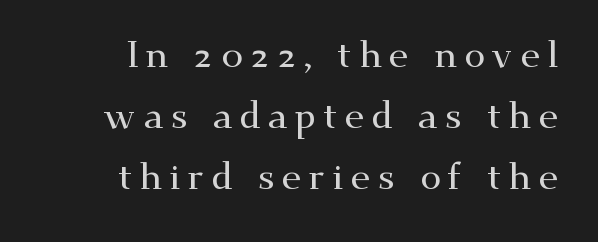
The image shows 38 px wide serif type, upright; set right-aligned, normal line spacing (1.61x), not underlined; medium stroke contrast and a small x-height.
